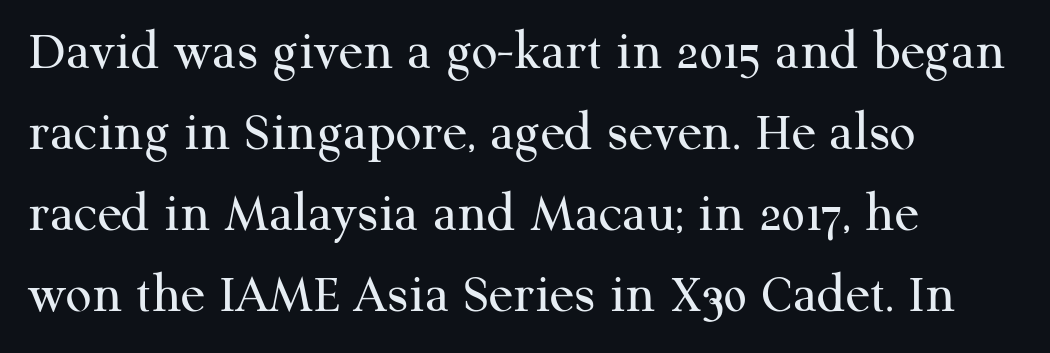
Do the letters lean? They stand straight. The line texture is even and compact thanks to regular tracking. One-word summary of the alignment: left. Letterform terminals end in serifs throughout the passage. Is this a heavy cut? Hardly; it is regular or lighter.
